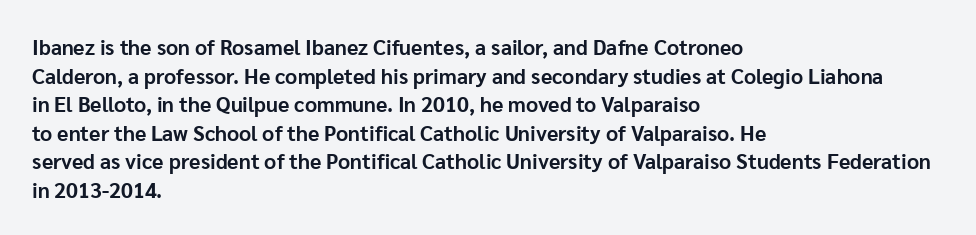
Notice how descenders clear the ascenders below comfortably — that's standard leading. Clear beneath every line of the passage. These lines are set flush left with a ragged right edge. The type sits square on the baseline with zero lean. Each word holds together tightly as a unit, with standard inter-letter gaps.
